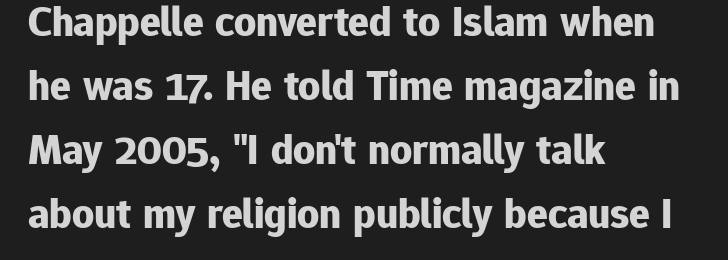
Q: Is the text bold? A: Yes.
Q: Is the text italic (slanted)? A: No, it is upright.
Q: Is the typeface a serif or a sans-serif typeface? A: Sans-serif.
Q: Is the text underlined? A: No.
Q: How is the paragraph aligned? A: Left-aligned.
Q: Is the spacing between letters normal or unusually wide? A: Normal.
Q: Is the spacing between lines tight, normal or loose? A: Normal.
Q: Width (condensed, normal, or wide)? A: Normal.
Q: Stroke contrast? A: Low.
Q: x-height? A: Medium.
Q: Monospaced? A: No.
